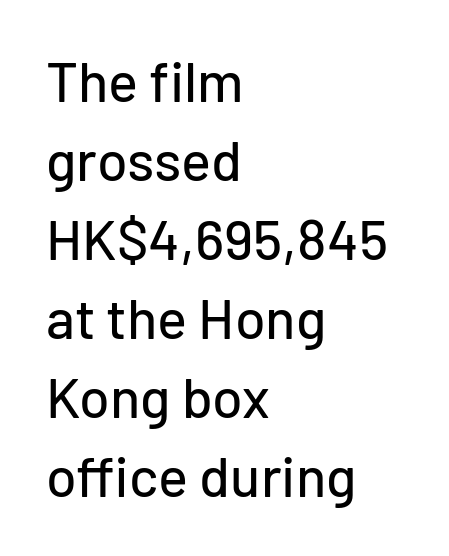
The rendering uses a moderate line-height, typical for paragraphs. The passage shown has conventional tracking throughout. Left-aligned paragraph, ragged on the right. A clean baseline with only descenders dipping below it.
